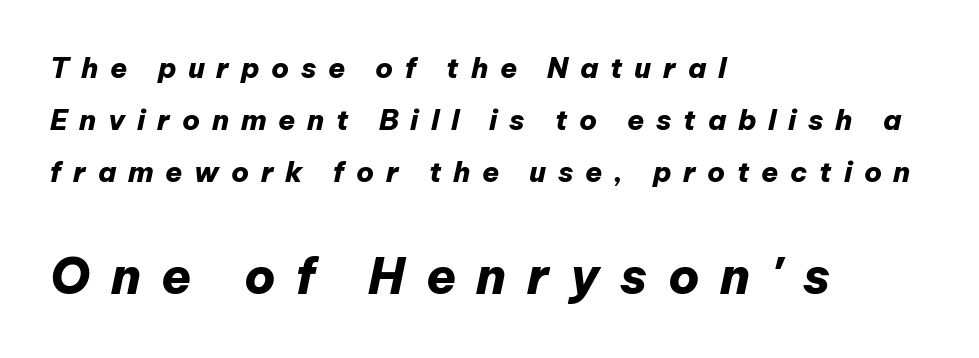
The image shows 49 px heavy type, italic (leaning right); set left-aligned, line spacing 1.86x, unusually wide letter spacing (+0.42 em), not underlined; the second (bottom) block is 1.75x larger; low stroke contrast and a medium x-height.
